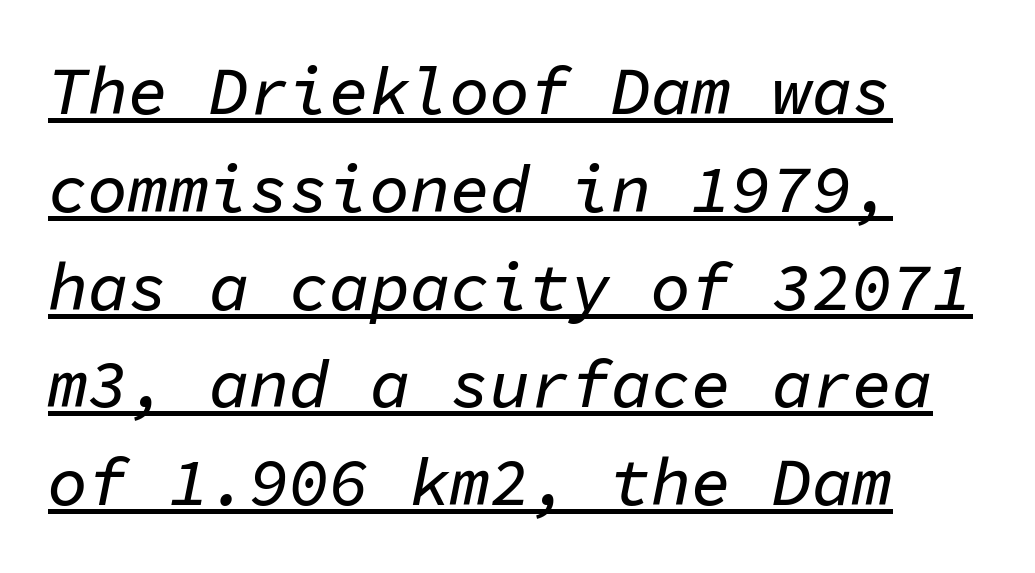
Each letter, wide or thin by design, is forced into the same width here. The passage shown is underscored from start to finish. Leading matches the norm, producing a regular column. Caption: standard tracking, unaltered. This rendering uses left alignment, leaving the right contour irregular.
